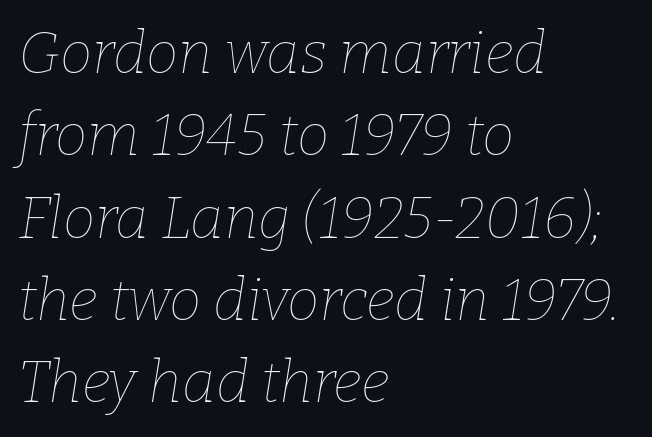
The image shows 58 px thin type, italic (leaning right); set left-aligned, normal line spacing (1.42x), normal letter spacing, not underlined; low stroke contrast and a medium x-height.
